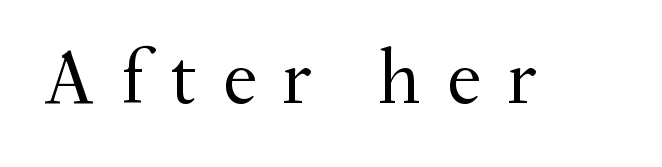
Stroke mass is kept to a normal reading level or below. Ascenders rise straight up at ninety degrees. Descenders are the only things crossing below the line. These lines are rendered in a variable-pitch font. The rendering shows small feet on the letterforms — a serif design. Does extra space separate the letters? Yes, quite a lot of it.
